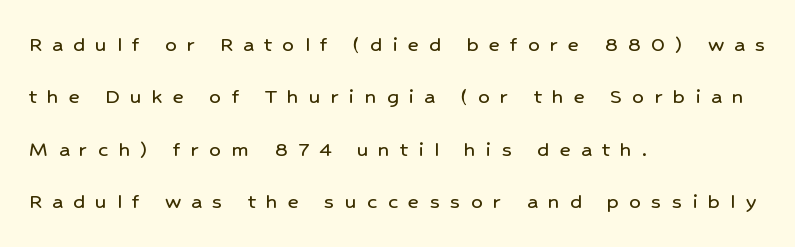
Q: Is the text italic (slanted)? A: No, it is upright.
Q: Is the text underlined? A: No.
Q: How is the paragraph aligned? A: Left-aligned.
Q: Is the spacing between letters normal or unusually wide? A: Unusually wide.
Q: Is the spacing between lines tight, normal or loose? A: Loose.
